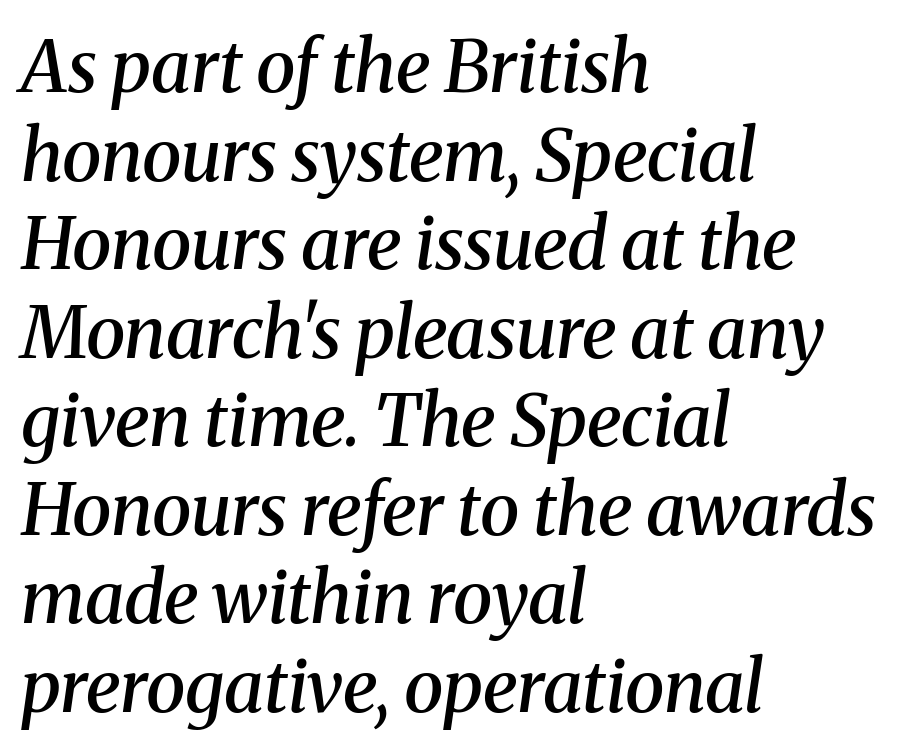
The image shows 72 px semibold serif type, italic (leaning right); set left-aligned, line spacing 1.23x, normal letter spacing, not underlined; medium stroke contrast and a medium x-height.
